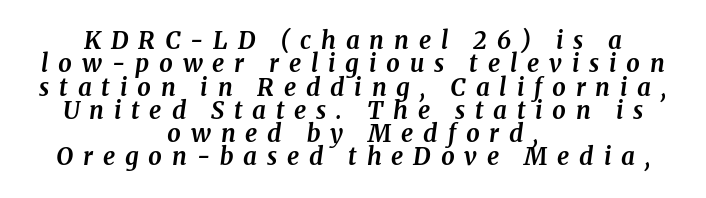
Q: Is the text bold? A: Yes.
Q: Is the text italic (slanted)? A: Yes, it leans right by about 8 degrees.
Q: Is the text underlined? A: No.
Q: How is the paragraph aligned? A: Centered.
Q: Is the spacing between letters normal or unusually wide? A: Unusually wide.
Q: Is the spacing between lines tight, normal or loose? A: Tight.
